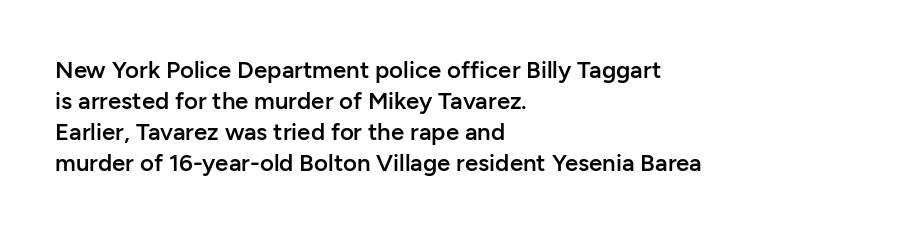
Q: Is the text bold? A: Semi-bold.
Q: Is the text italic (slanted)? A: No, it is upright.
Q: Is the text underlined? A: No.
Q: How is the paragraph aligned? A: Left-aligned.
Q: Is the spacing between letters normal or unusually wide? A: Normal.
Q: Is the spacing between lines tight, normal or loose? A: Normal.
